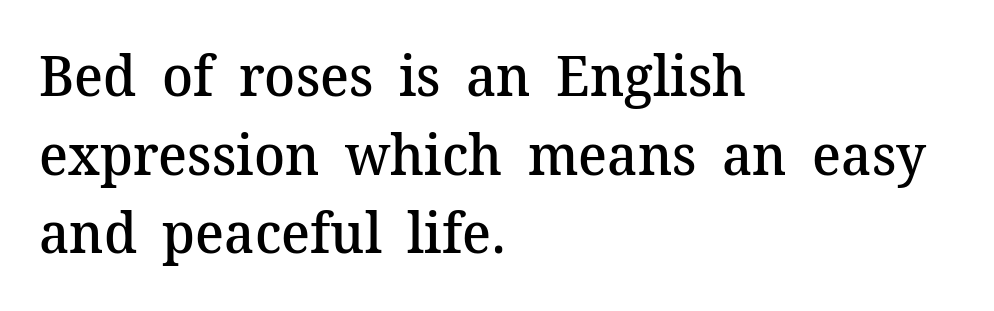
The image shows 57 px semibold serif type, upright; set left-aligned, normal line spacing (1.38x), normal letter spacing, not underlined; medium stroke contrast and a medium x-height.
